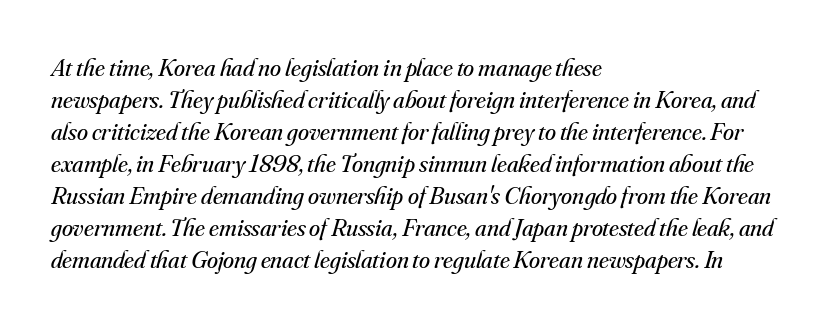
Layout note: lines flush left. No letter is thick-stroked: the sample isn't bold. This rendering features lettering with no underline. Default kerning and tracking; the words read as compact shapes. The block of text has a typical density, with ordinary space between rows. Would a proofreader flag this as italicized? Yes.
